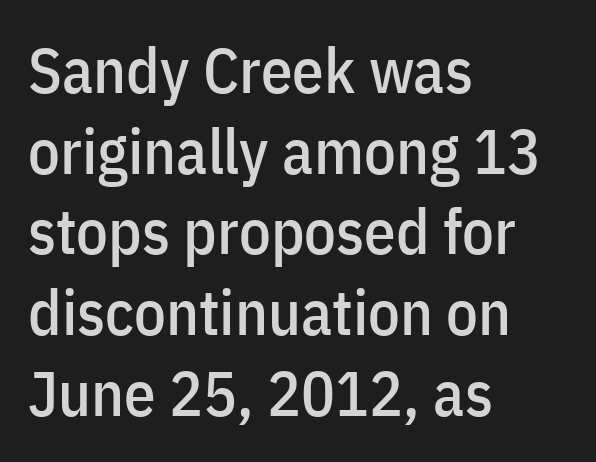
Underline: absent. Observe the absence of serifs on each vertical stroke in this sample. Proportional: the letters do not fall into vertical columns. Alignment: flush left.
